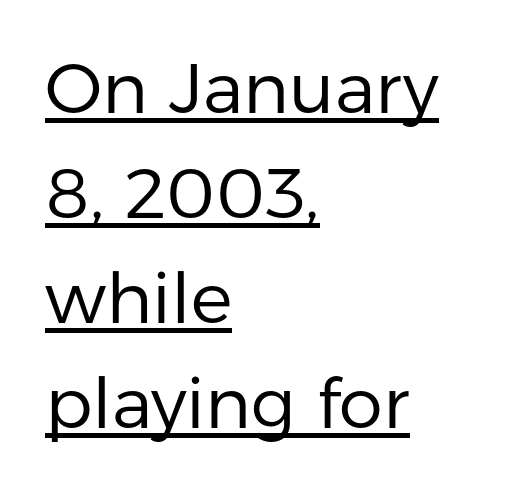
Q: Is the text bold? A: No.
Q: Is the text italic (slanted)? A: No, it is upright.
Q: Is the typeface a serif or a sans-serif typeface? A: Sans-serif.
Q: Is the text underlined? A: Yes.
Q: How is the paragraph aligned? A: Left-aligned.
Q: Is the spacing between letters normal or unusually wide? A: Normal.
Q: Is the spacing between lines tight, normal or loose? A: Normal.
Q: Width (condensed, normal, or wide)? A: Normal.
Q: Stroke contrast? A: Low.
Q: x-height? A: Medium.
Q: Monospaced? A: No.
